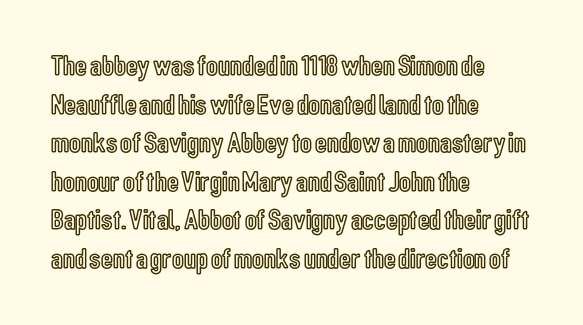
Leading: standard. The face used here is rendered with its standard letterfit. The string is rendered with underlining switched off. Proportional: the letters do not fall into vertical columns. The lines in this sample share a left origin and differ only in where they stop. Posture: upright roman.
